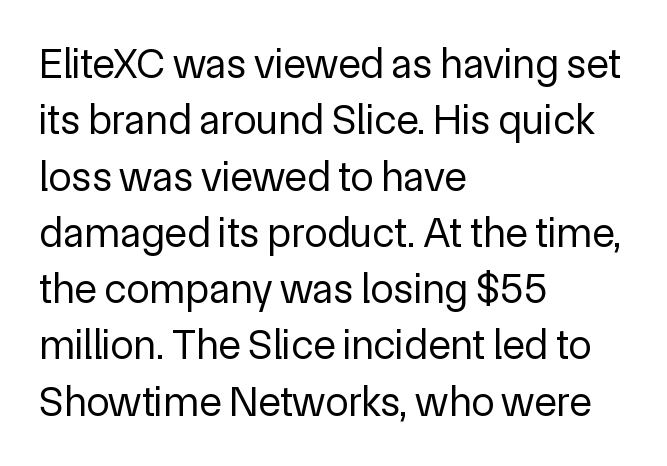
Q: Is the text bold? A: No.
Q: Is the text italic (slanted)? A: No, it is upright.
Q: Is the typeface a serif or a sans-serif typeface? A: Sans-serif.
Q: Is the text underlined? A: No.
Q: How is the paragraph aligned? A: Left-aligned.
Q: Is the spacing between letters normal or unusually wide? A: Normal.
Q: Is the spacing between lines tight, normal or loose? A: Normal.
Q: Width (condensed, normal, or wide)? A: Normal.
Q: x-height? A: Medium.
Q: Monospaced? A: No.
